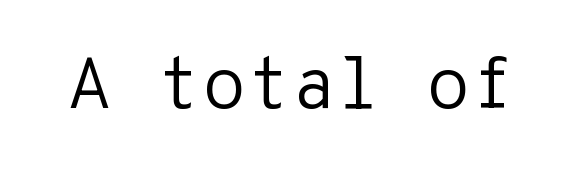
{"serif": "no", "italic": "no", "bold": "no", "weight": "regular", "width": "normal", "stroke_contrast": "low", "x_height": "medium", "monospaced": "yes", "underline": "no", "letter_spacing": "normal", "letter_spacing_em": 0.0, "glyph_px": 73}
